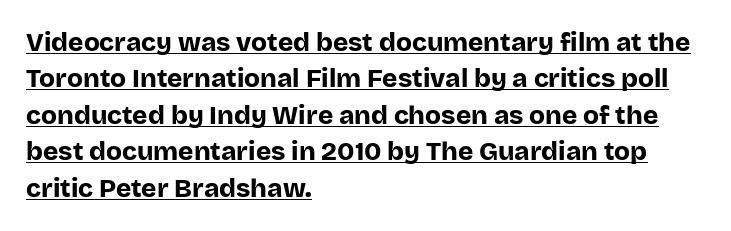
The image shows 26 px bold type, upright; set left-aligned, normal line spacing (1.4x), normal letter spacing, underlined.
